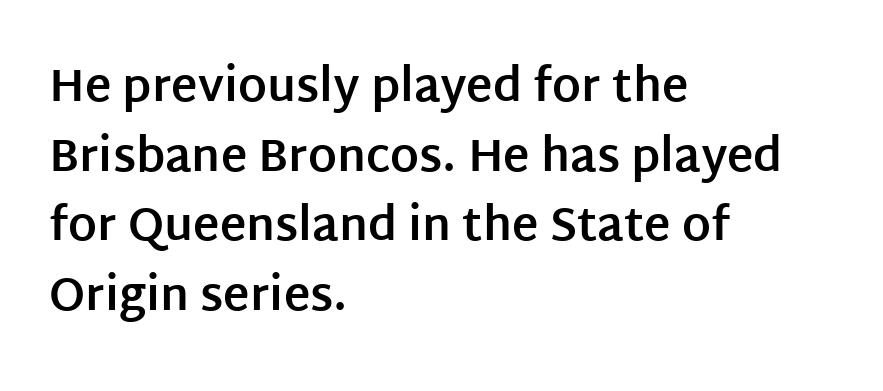
Glyph-to-glyph distance matches everyday printed text. The vertical gap from one line to the next is medium. This sample uses an upright cut, with every glyph sitting square on the baseline. These lines are rendered in a variable-pitch font.
